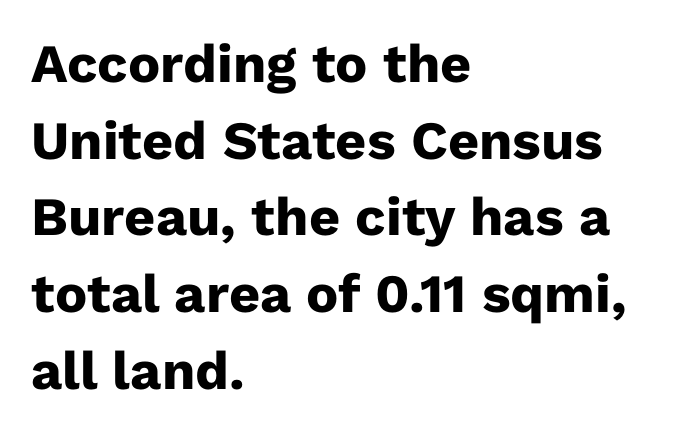
The image shows 54 px heavy sans-serif type, upright; set left-aligned, normal line spacing (1.42x), normal letter spacing, not underlined; low stroke contrast and a medium x-height.
